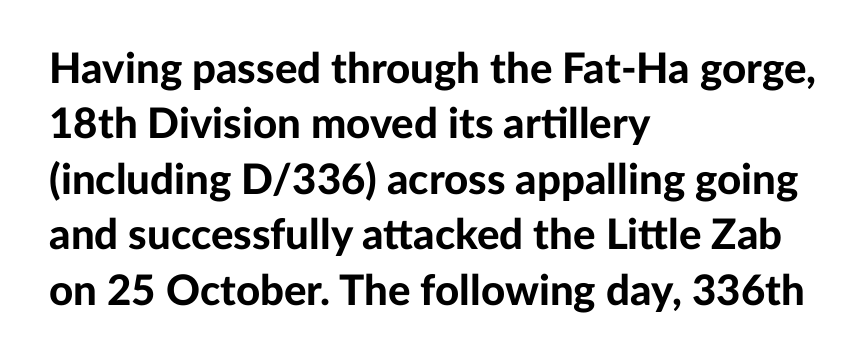
The glyphs are unaccompanied by any horizontal stroke below them. Honestly, the row spacing looks completely unremarkable. Layout note: lines flush left. This sample uses a sans-serif face. A typesetter would call this zero additional tracking.
